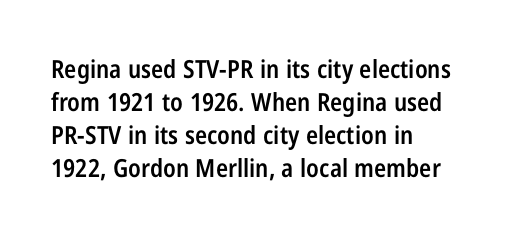
{"italic": "no", "bold": "semi", "underline": "no", "align": "left", "line_spacing": "normal", "line_spacing_ratio": 1.32, "letter_spacing": "normal", "letter_spacing_em": 0.0, "glyph_px": 25}
